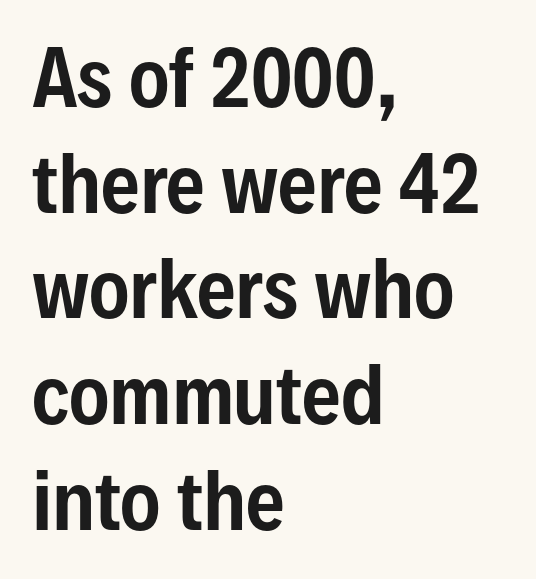
{"serif": "no", "italic": "no", "width": "condensed", "stroke_contrast": "low", "x_height": "medium", "monospaced": "no", "underline": "no", "align": "left", "line_spacing": "normal", "line_spacing_ratio": 1.39, "letter_spacing": "normal", "letter_spacing_em": 0.0, "glyph_px": 76}
